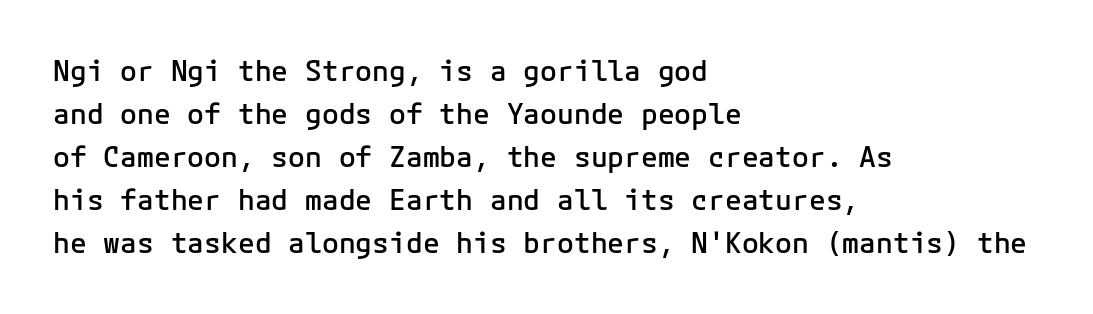
What weight is shown? A semibold, between regular and bold. The text was rendered using a sans face with plain stroke endings. The specimen reads as upright at a glance. Leading matches the norm, producing a regular column. The specimen omits any rule beneath the text block's lines.
